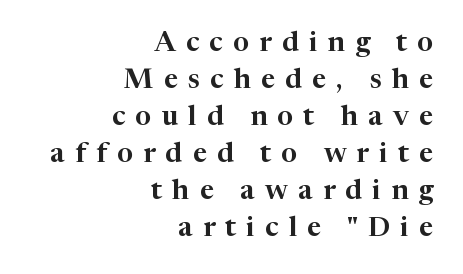
These lines are set flush right with a ragged left edge. Words float on clear page, feet unadorned. Letterform terminals end in serifs throughout the passage. Honestly, the row spacing looks completely unremarkable. You could not count columns in this text — the font is proportionally spaced. The letterforms stand isolated, each surrounded by extra space.
